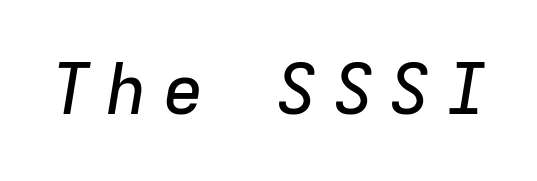
{"italic": "yes", "lean": "right", "slant_degrees": 9, "width": "normal", "stroke_contrast": "low", "x_height": "medium", "monospaced": "yes", "underline": "no", "letter_spacing": "wide", "letter_spacing_em": 0.22, "glyph_px": 69}
